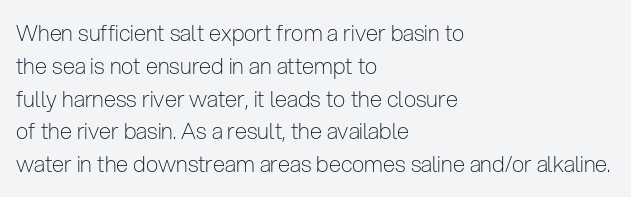
Descender tails drop into unmarked territory. Vertically, the passage feels balanced, rows spaced as you'd expect. The typesetter chose a ragged-right arrangement here. The typography opts for an upright posture over an oblique one. The rendering keeps characters at their native spacing. Stroke mass is kept to a normal reading level or below.
